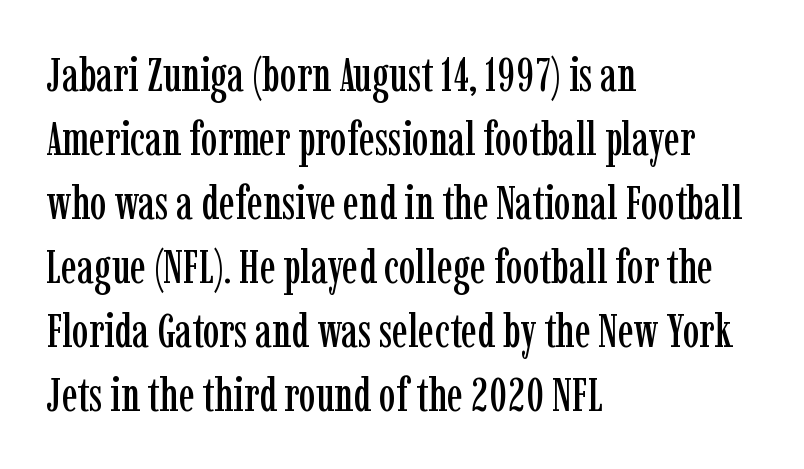
Q: Is the text italic (slanted)? A: No, it is upright.
Q: Is the typeface a serif or a sans-serif typeface? A: Serif.
Q: Is the text underlined? A: No.
Q: How is the paragraph aligned? A: Left-aligned.
Q: Is the spacing between letters normal or unusually wide? A: Normal.
Q: Is the spacing between lines tight, normal or loose? A: Normal.
Q: Width (condensed, normal, or wide)? A: Condensed.
Q: Stroke contrast? A: Low.
Q: x-height? A: Medium.
Q: Monospaced? A: No.
